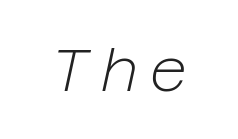
Q: Is the text bold? A: No.
Q: Is the text italic (slanted)? A: Yes, it leans right by about 12 degrees.
Q: Is the text underlined? A: No.
Q: Width (condensed, normal, or wide)? A: Normal.
Q: Stroke contrast? A: Low.
Q: x-height? A: Medium.
